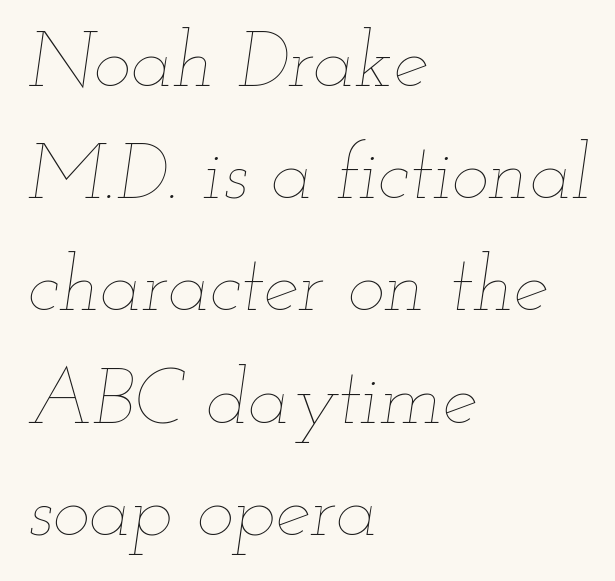
The image shows 79 px thin, wide type, italic (leaning right); set left-aligned, normal line spacing (1.42x), normal letter spacing, not underlined; low stroke contrast and a small x-height.
